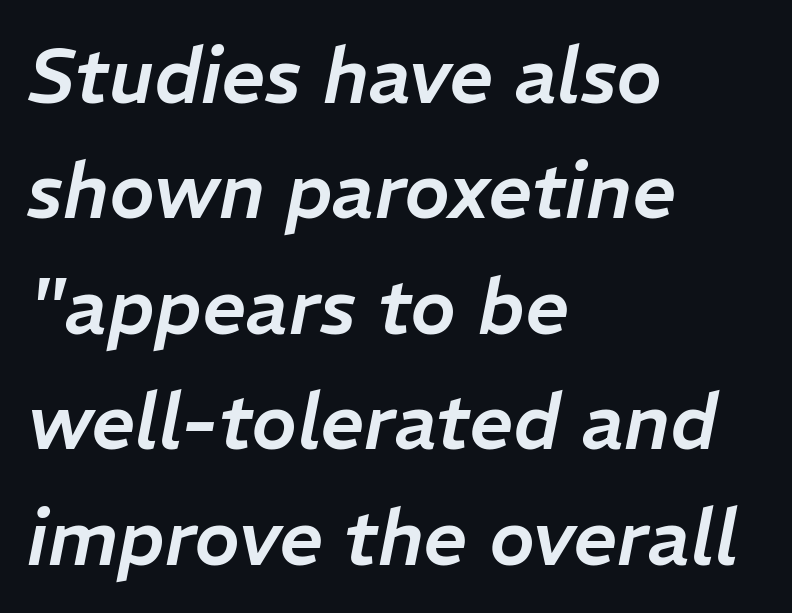
Layout note: lines flush left. This sample has the flowing, uneven cadence of proportional lettering. Nobody touched the tracking dial on this one. A bare baseline throughout the passage.
